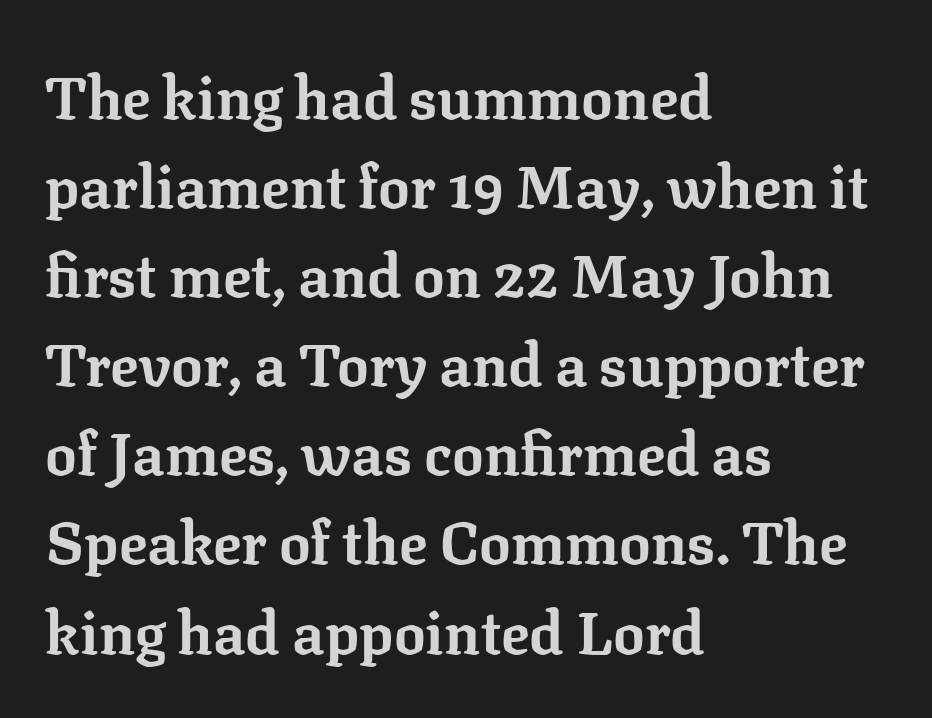
The image shows 59 px bold serif type, upright; set left-aligned, normal line spacing (1.51x), normal letter spacing, not underlined; low stroke contrast and a medium x-height.
